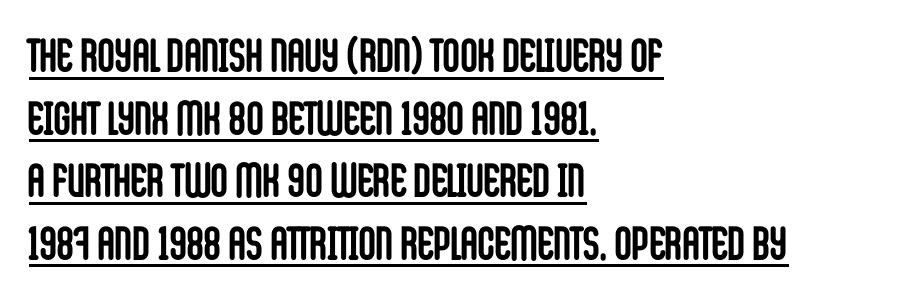
The image shows 47 px semibold, condensed sans-serif type, upright; set left-aligned, normal line spacing (1.33x), normal letter spacing, underlined; low stroke contrast and a large x-height.
